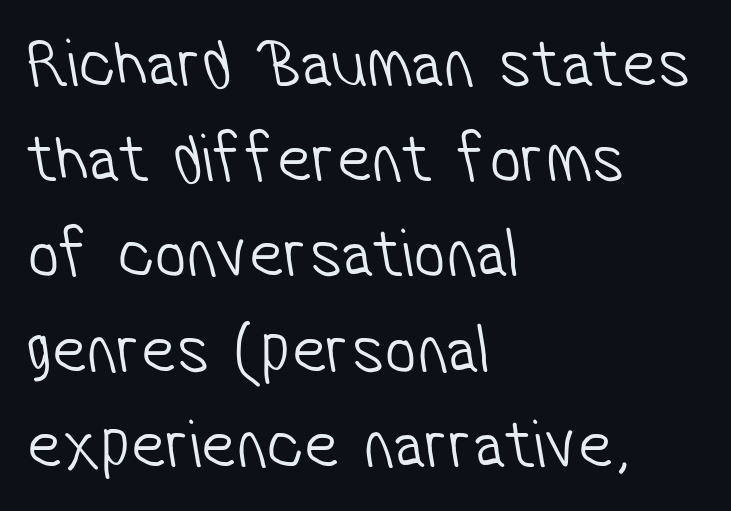
Q: Is the text bold? A: No.
Q: Is the typeface a serif or a sans-serif typeface? A: Sans-serif.
Q: Is the text underlined? A: No.
Q: How is the paragraph aligned? A: Left-aligned.
Q: Is the spacing between letters normal or unusually wide? A: Normal.
Q: Is the spacing between lines tight, normal or loose? A: Normal.
Q: Width (condensed, normal, or wide)? A: Condensed.
Q: Stroke contrast? A: Low.
Q: x-height? A: Medium.
Q: Monospaced? A: No.
